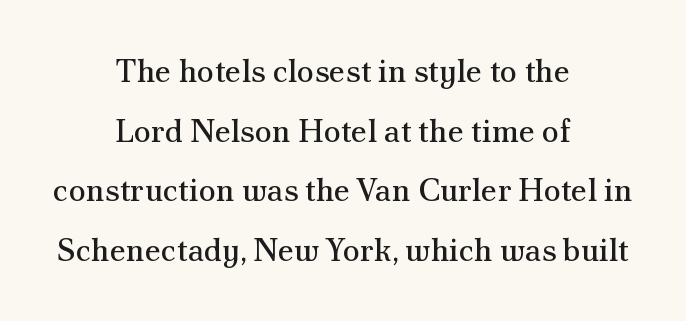
Q: Is the text bold? A: No.
Q: Is the text italic (slanted)? A: No, it is upright.
Q: Is the typeface a serif or a sans-serif typeface? A: Serif.
Q: Is the text underlined? A: No.
Q: How is the paragraph aligned? A: Centered.
Q: Is the spacing between letters normal or unusually wide? A: Normal.
Q: Width (condensed, normal, or wide)? A: Normal.
Q: Stroke contrast? A: Medium.
Q: x-height? A: Small.
Q: Monospaced? A: No.
